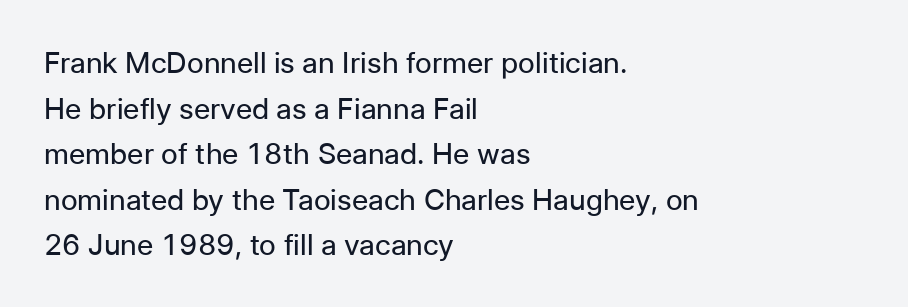
The letterforms sit at book weight or below. Unlike a traditional serif, this face leaves its strokes unadorned. The letters sit at their default tracking, neither squeezed nor spread. Casual observation: everything's shoved over to the left. The specimen omits any rule beneath the text block's lines. Does the lettering tilt? It doesn't — this is upright.
